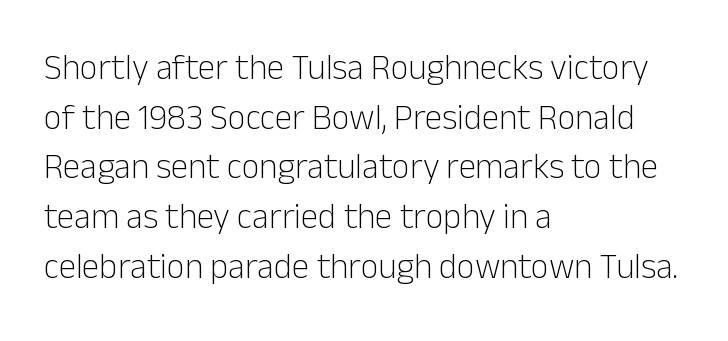
The image shows 35 px light sans-serif type, upright; set left-aligned, normal line spacing (1.42x), normal letter spacing, not underlined; low stroke contrast and a medium x-height.
